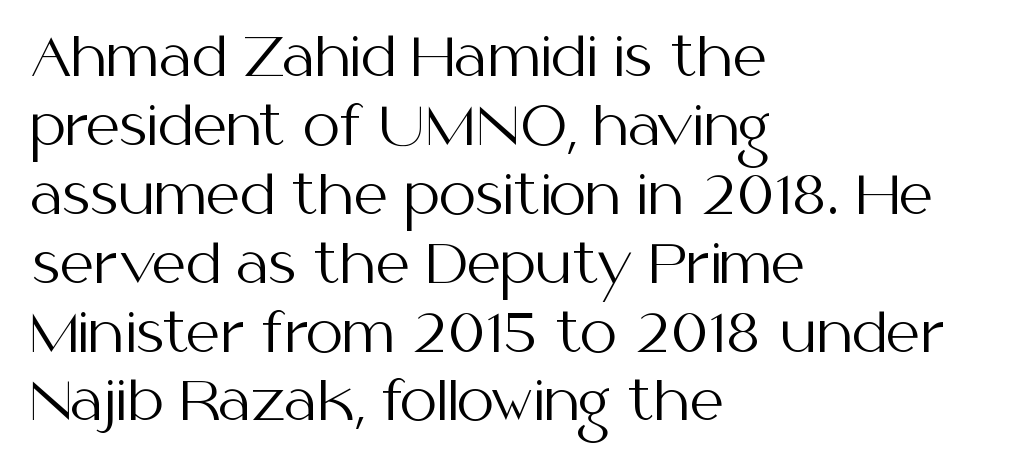
Q: Is the text bold? A: No.
Q: Is the text italic (slanted)? A: No, it is upright.
Q: Is the typeface a serif or a sans-serif typeface? A: Sans-serif.
Q: Is the text underlined? A: No.
Q: How is the paragraph aligned? A: Left-aligned.
Q: Is the spacing between letters normal or unusually wide? A: Normal.
Q: Is the spacing between lines tight, normal or loose? A: Normal.
Q: Width (condensed, normal, or wide)? A: Normal.
Q: Stroke contrast? A: Medium.
Q: x-height? A: Medium.
Q: Monospaced? A: No.
